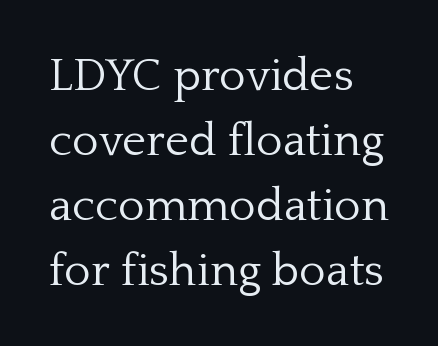
Quick note: interline space is typical. Weight: in the light-to-regular range. One-word summary of the alignment: left. In terms of posture, this sample is upright. Underlining? Definitely not there. The type is set solid horizontally, with unmodified tracking.
